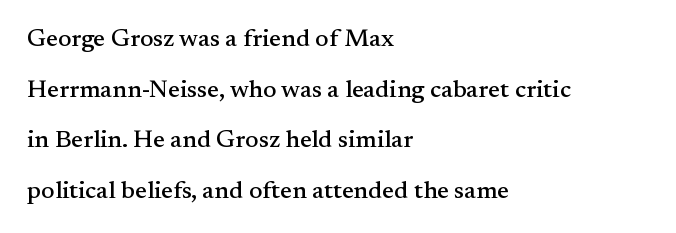
The rag falls on the right side of this text block. A typesetter would call this leading open, well beyond the default. If you drew a line through each stem, it would be perfectly vertical. Is the letter spacing exaggerated? No — it looks like the ordinary default.
